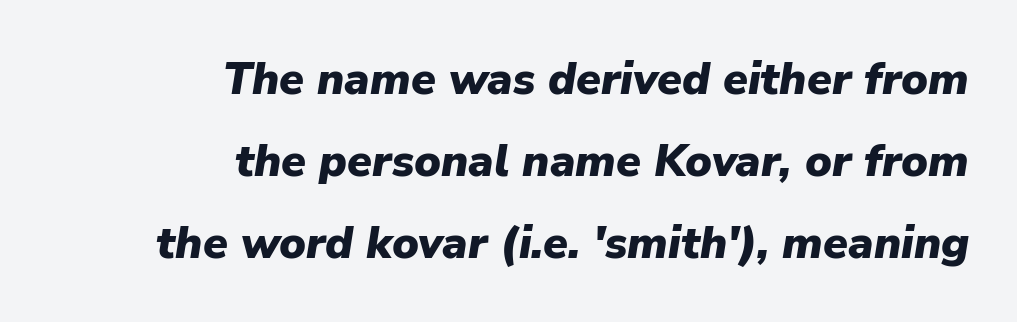
A typesetter would call this proportional, since set widths differ per character. You can tell it's italic because the verticals aren't actually vertical. Weight: bold. The area under the type is left untouched. The type is set solid horizontally, with unmodified tracking. The lines in this sample share a right terminus and differ only in where they begin.
